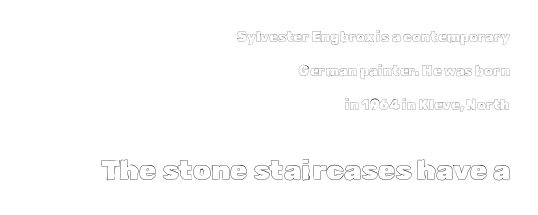
{"italic": "no", "width": "normal", "x_height": "medium", "monospaced": "no", "underline": "no", "align": "right", "line_spacing": "loose", "line_spacing_ratio": 2.44, "letter_spacing": "normal", "letter_spacing_em": 0.0, "larger_block": "second", "size_ratio": 2.0, "glyph_px": 28}
